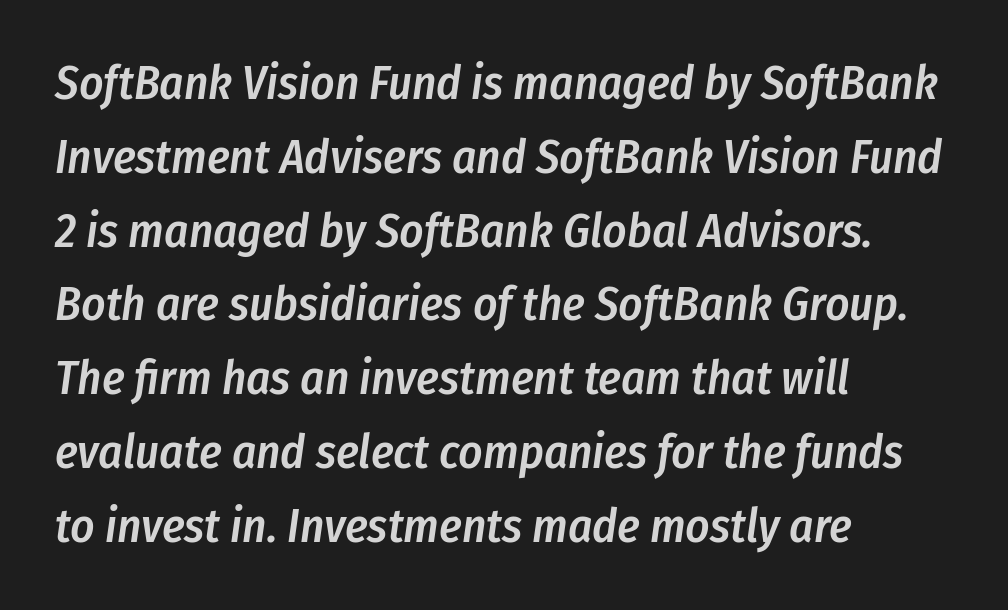
The face used here is proportionally spaced, like ordinary book or web type. Descenders hang freely into open space. Typesetter's note: demi weight, one step under bold. Left-aligned paragraph, ragged on the right. The block of text has a typical density, with ordinary space between rows.
